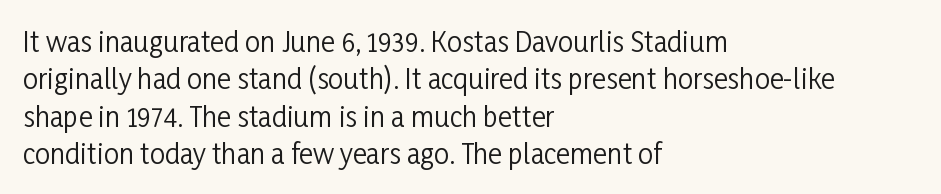
{"italic": "no", "bold": "no", "underline": "no", "align": "left", "line_spacing": "normal", "line_spacing_ratio": 1.38, "letter_spacing": "normal", "letter_spacing_em": 0.0, "glyph_px": 27}
